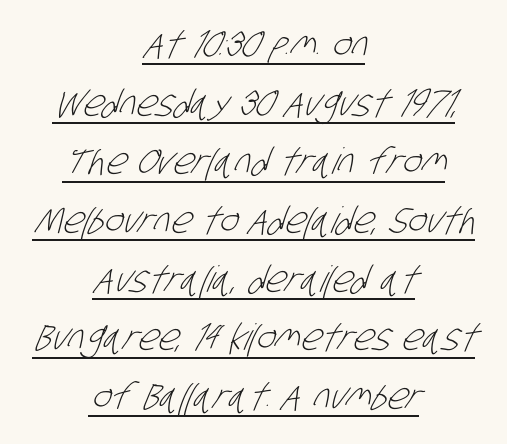
Q: Is the text bold? A: No.
Q: Is the typeface a serif or a sans-serif typeface? A: Sans-serif.
Q: Is the text underlined? A: Yes.
Q: How is the paragraph aligned? A: Centered.
Q: Is the spacing between letters normal or unusually wide? A: Normal.
Q: Is the spacing between lines tight, normal or loose? A: Normal.
Q: Width (condensed, normal, or wide)? A: Condensed.
Q: Stroke contrast? A: Low.
Q: x-height? A: Large.
Q: Monospaced? A: No.
